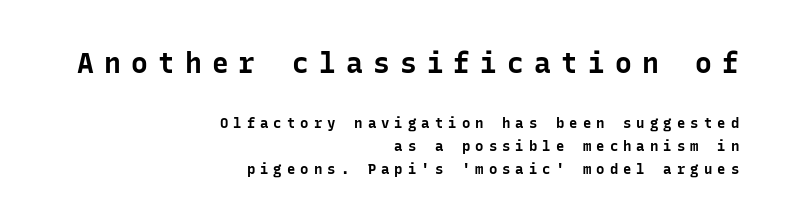
{"serif": "no", "italic": "no", "bold": "yes", "weight": "bold", "width": "normal", "stroke_contrast": "low", "x_height": "medium", "monospaced": "yes", "underline": "no", "align": "right", "line_spacing": "normal", "line_spacing_ratio": 1.63, "letter_spacing": "wide", "letter_spacing_em": 0.36, "larger_block": "first", "size_ratio": 2.0, "glyph_px": 28}
